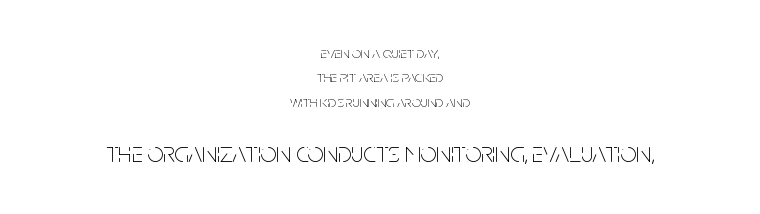
Q: Is the text bold? A: No.
Q: Is the text italic (slanted)? A: No, it is upright.
Q: Is the typeface a serif or a sans-serif typeface? A: Sans-serif.
Q: Is the text underlined? A: No.
Q: How is the paragraph aligned? A: Centered.
Q: Is the spacing between letters normal or unusually wide? A: Normal.
Q: Is the spacing between lines tight, normal or loose? A: Normal.
Q: Which block of text is set in a larger size, the first (top) or the second (bottom)? A: The second (bottom) one.
Q: Width (condensed, normal, or wide)? A: Condensed.
Q: Stroke contrast? A: Low.
Q: x-height? A: Large.
Q: Monospaced? A: No.
